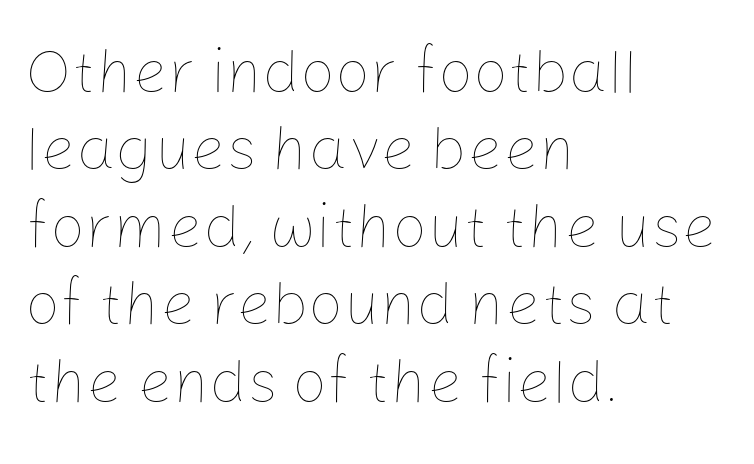
Whoever set this chose a conventional vertical rhythm. Only glyphs here, with clear space below each row. Quick note: not italic, upright. Weight: regular or lighter. Do the characters align in a grid? No, the font is proportional.
